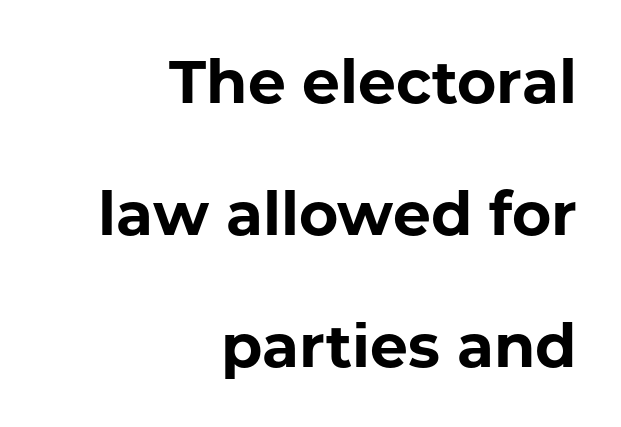
{"serif": "no", "italic": "no", "bold": "yes", "weight": "bold", "width": "normal", "stroke_contrast": "low", "x_height": "medium", "monospaced": "no", "underline": "no", "align": "right", "line_spacing": "loose", "line_spacing_ratio": 2.2, "letter_spacing": "normal", "letter_spacing_em": 0.0, "glyph_px": 60}
